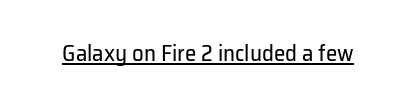
The image shows 23 px text type, upright; set normal letter spacing, underlined.
